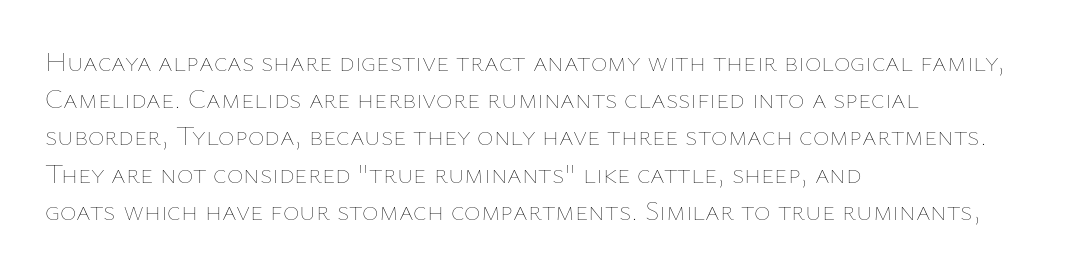
{"italic": "no", "bold": "no", "weight": "thin", "width": "normal", "stroke_contrast": "low", "x_height": "medium", "monospaced": "no", "underline": "no", "align": "left", "line_spacing": "normal", "line_spacing_ratio": 1.33, "letter_spacing": "normal", "letter_spacing_em": 0.0, "glyph_px": 28}
